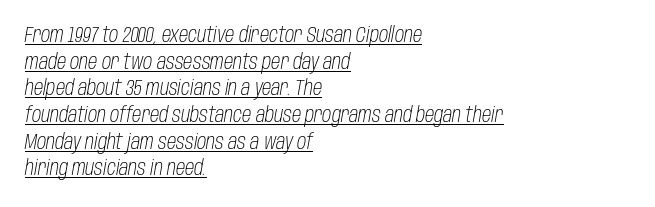
Check the space under the baseline: a stroke is drawn there. The weight tops out at a normal text grade. The typesetter chose a ragged-right arrangement here. These lines keep a tight, regular rhythm from letter to letter. A typesetter would call this leading conventional body-copy spacing.
